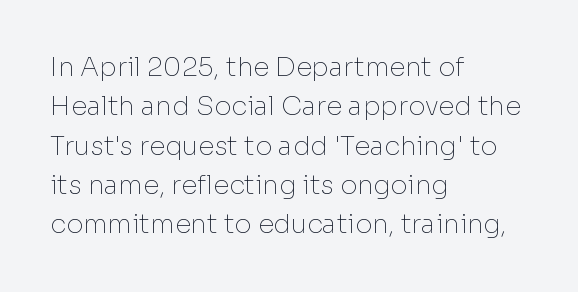
The image shows 26 px text type, upright; set left-aligned, normal line spacing (1.51x), normal letter spacing, not underlined.
